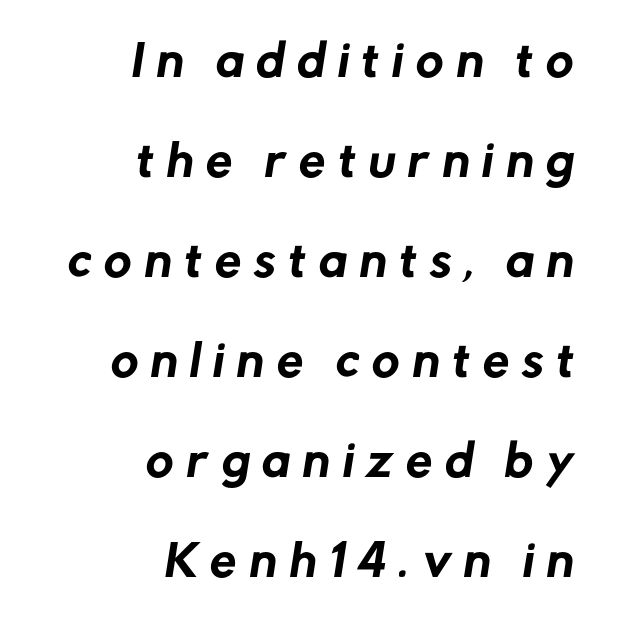
The letterforms stand isolated, each surrounded by extra space. Notice the wide empty band between every row — that's loose leading. The lines are quadded right. Proportional: the letters do not fall into vertical columns. Check where the strokes stop: nothing finishes them off — pure sans.
